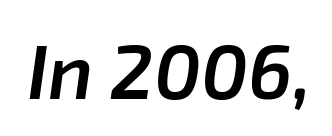
{"italic": "yes", "lean": "right", "slant_degrees": 8, "bold": "semi", "weight": "semibold", "width": "normal", "stroke_contrast": "low", "x_height": "medium", "monospaced": "no", "underline": "no", "letter_spacing": "normal", "letter_spacing_em": 0.0, "glyph_px": 77}
